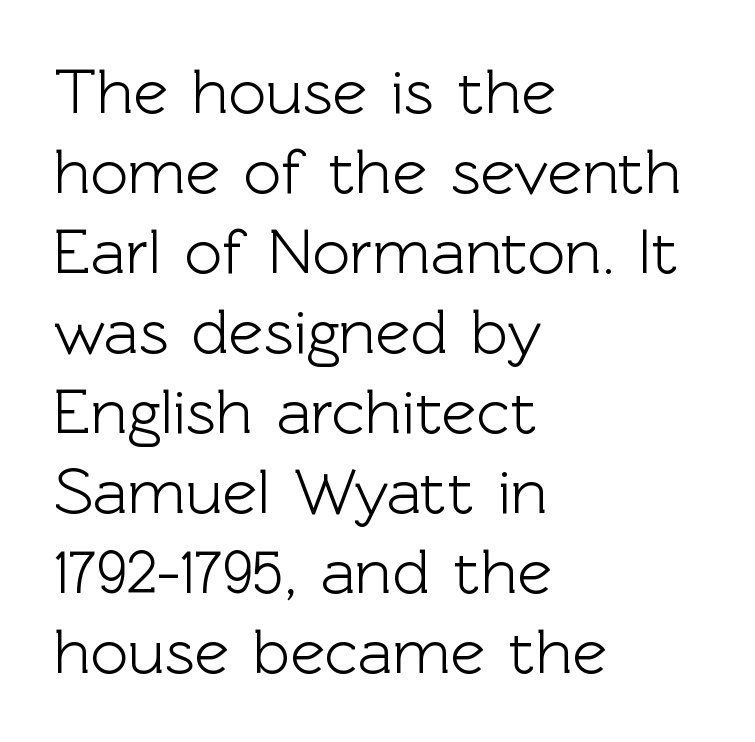
Rule under the text: the space is simply empty. The face used here is a sans, in the tradition of grotesques and geometrics. The paragraph has a hard left edge and a soft right edge. You could not count columns in this text — the font is proportionally spaced. Honestly, the letter spacing is just normal — you wouldn't notice it. The typography opts for an upright posture over an oblique one.
